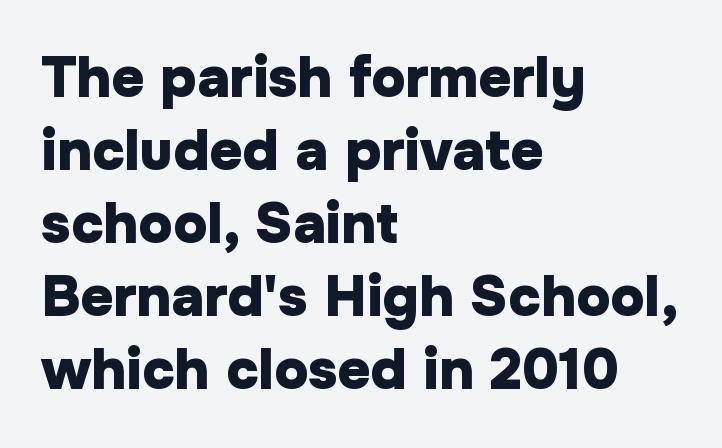
Q: Is the text bold? A: Yes.
Q: Is the text italic (slanted)? A: No, it is upright.
Q: Is the typeface a serif or a sans-serif typeface? A: Sans-serif.
Q: Is the text underlined? A: No.
Q: How is the paragraph aligned? A: Left-aligned.
Q: Is the spacing between letters normal or unusually wide? A: Normal.
Q: Is the spacing between lines tight, normal or loose? A: Normal.
Q: Width (condensed, normal, or wide)? A: Normal.
Q: Stroke contrast? A: Low.
Q: x-height? A: Medium.
Q: Monospaced? A: No.
